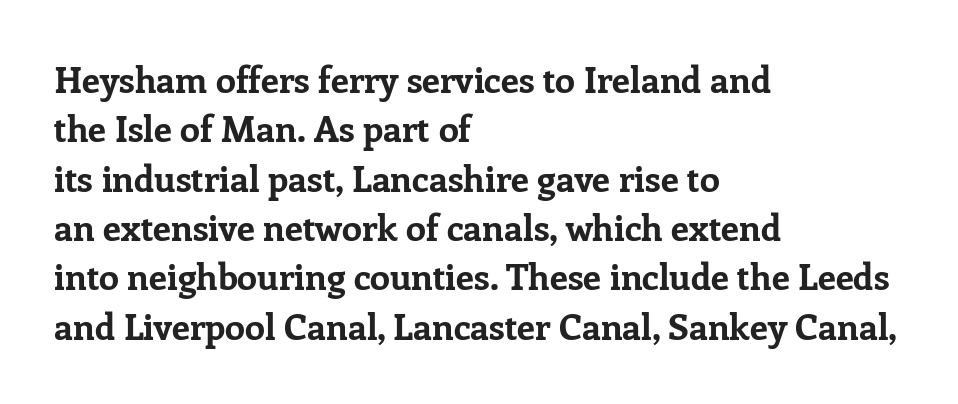
Q: Is the text bold? A: Yes.
Q: Is the text italic (slanted)? A: No, it is upright.
Q: Is the typeface a serif or a sans-serif typeface? A: Serif.
Q: Is the text underlined? A: No.
Q: How is the paragraph aligned? A: Left-aligned.
Q: Is the spacing between letters normal or unusually wide? A: Normal.
Q: Is the spacing between lines tight, normal or loose? A: Normal.
Q: Width (condensed, normal, or wide)? A: Normal.
Q: Stroke contrast? A: Low.
Q: x-height? A: Medium.
Q: Monospaced? A: No.
